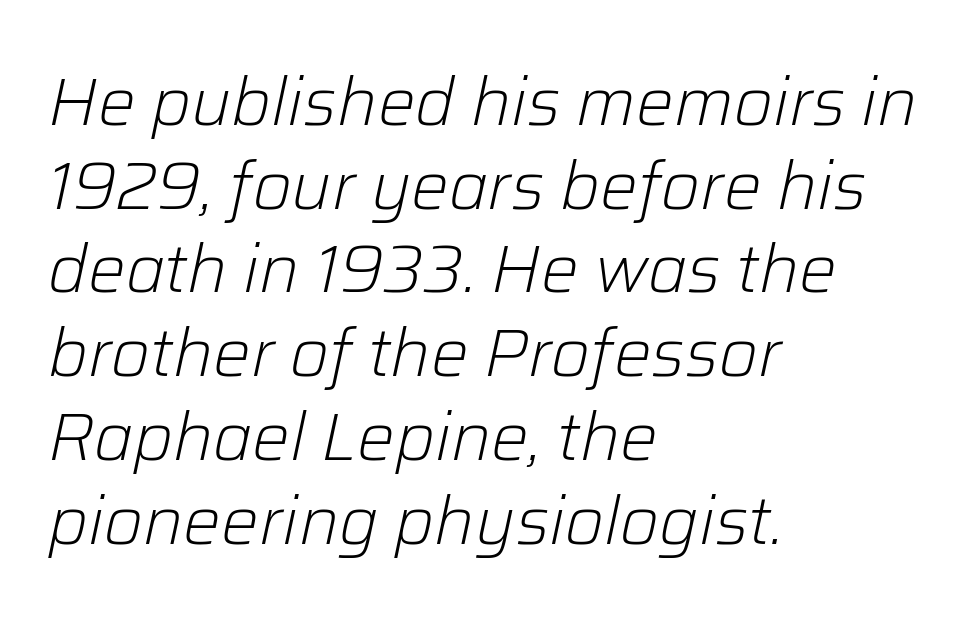
{"italic": "yes", "lean": "right", "slant_degrees": 12, "bold": "no", "weight": "light", "width": "normal", "stroke_contrast": "low", "x_height": "medium", "monospaced": "no", "underline": "no", "align": "left", "line_spacing": "normal", "line_spacing_ratio": 1.25, "letter_spacing": "normal", "letter_spacing_em": 0.0, "glyph_px": 67}
